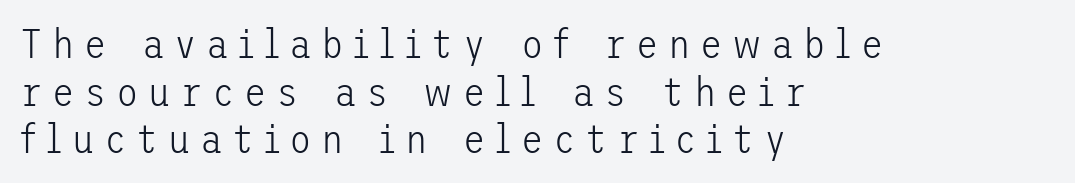
The image shows 41 px light sans-serif type, upright; set left-aligned, line spacing 1.16x, unusually wide letter spacing (+0.23 em), not underlined; low stroke contrast and a medium x-height.
